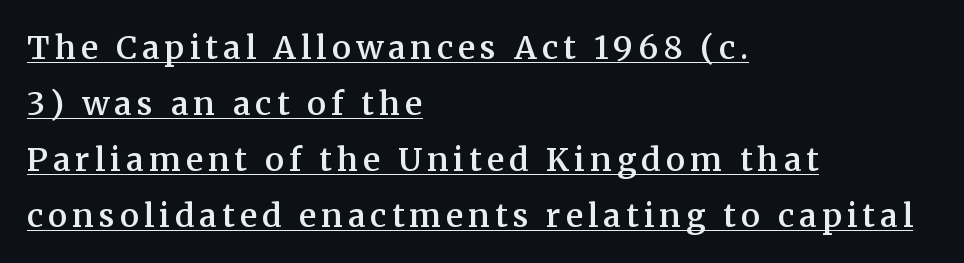
Q: Is the text bold? A: Semi-bold.
Q: Is the text italic (slanted)? A: No, it is upright.
Q: Is the typeface a serif or a sans-serif typeface? A: Serif.
Q: Is the text underlined? A: Yes.
Q: How is the paragraph aligned? A: Left-aligned.
Q: Width (condensed, normal, or wide)? A: Normal.
Q: Stroke contrast? A: Medium.
Q: x-height? A: Medium.
Q: Monospaced? A: No.
